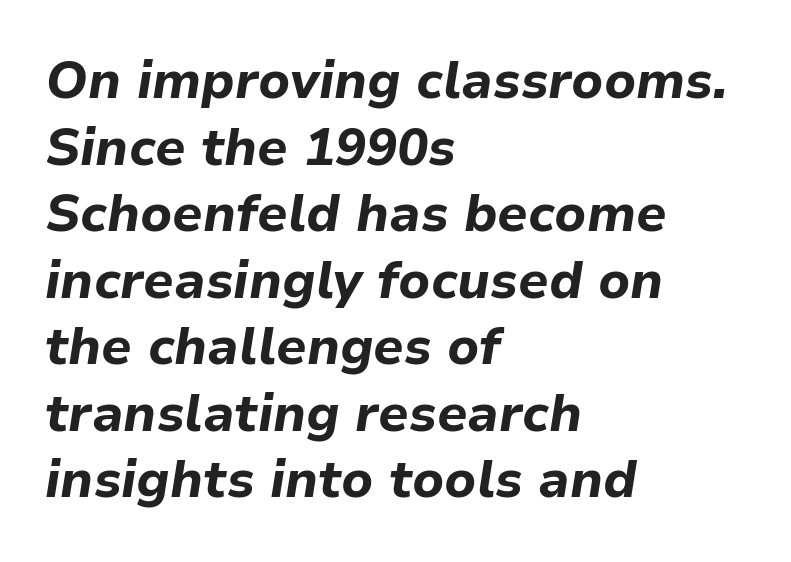
The image shows 52 px bold type, italic (leaning right); set left-aligned, normal line spacing (1.28x), normal letter spacing, not underlined; low stroke contrast and a medium x-height.
